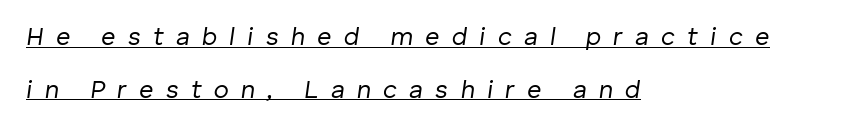
Q: Is the text bold? A: No.
Q: Is the text italic (slanted)? A: Yes, it leans right by about 8 degrees.
Q: Is the text underlined? A: Yes.
Q: How is the paragraph aligned? A: Left-aligned.
Q: Is the spacing between letters normal or unusually wide? A: Unusually wide.
Q: Is the spacing between lines tight, normal or loose? A: Loose.
